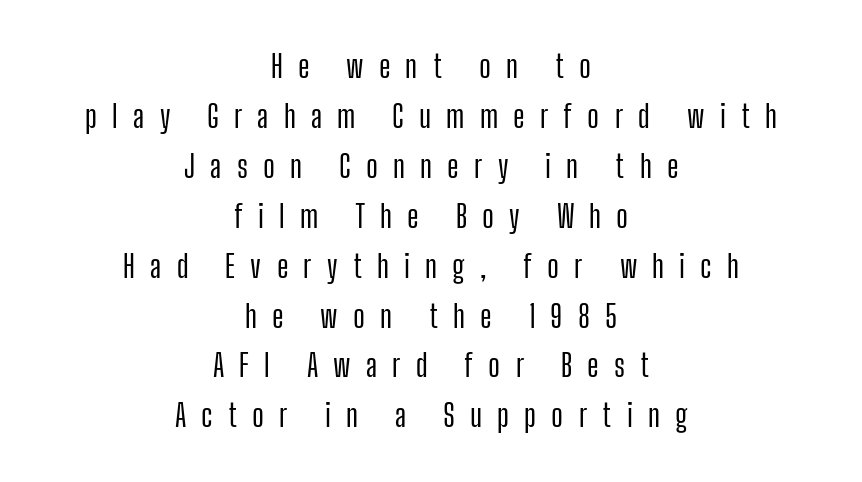
{"serif": "no", "italic": "no", "width": "condensed", "stroke_contrast": "low", "x_height": "medium", "monospaced": "no", "underline": "no", "align": "center", "line_spacing": "normal", "line_spacing_ratio": 1.61, "letter_spacing": "wide", "letter_spacing_em": 0.49, "glyph_px": 31}
